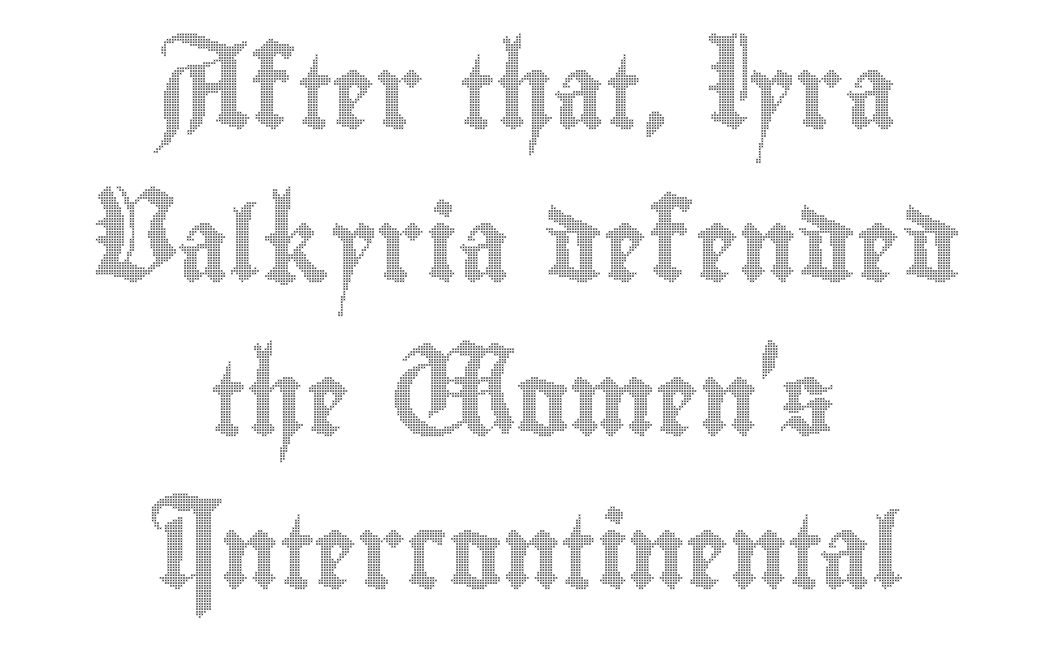
{"italic": "no", "width": "condensed", "x_height": "small", "monospaced": "no", "underline": "no", "align": "center", "line_spacing": "loose", "line_spacing_ratio": 2.1, "letter_spacing": "normal", "letter_spacing_em": 0.0, "glyph_px": 73}
